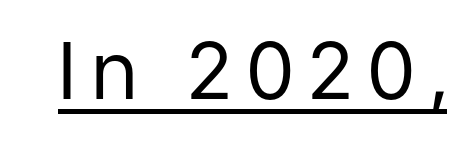
Q: Is the text bold? A: No.
Q: Is the text italic (slanted)? A: No, it is upright.
Q: Is the typeface a serif or a sans-serif typeface? A: Sans-serif.
Q: Is the text underlined? A: Yes.
Q: Is the spacing between letters normal or unusually wide? A: Unusually wide.
Q: Width (condensed, normal, or wide)? A: Normal.
Q: Stroke contrast? A: Low.
Q: x-height? A: Medium.
Q: Monospaced? A: No.
